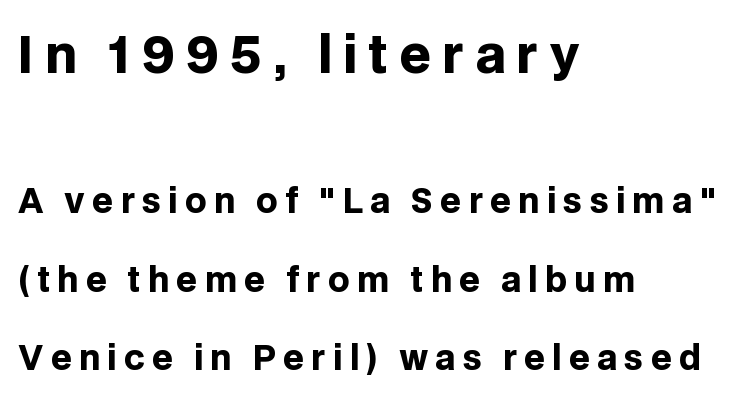
The image shows 50 px heavy sans-serif type, upright; set left-aligned, loose line spacing (2.37x), unusually wide letter spacing (+0.22 em), not underlined; the first (top) block is 1.52x larger; low stroke contrast and a large x-height.
